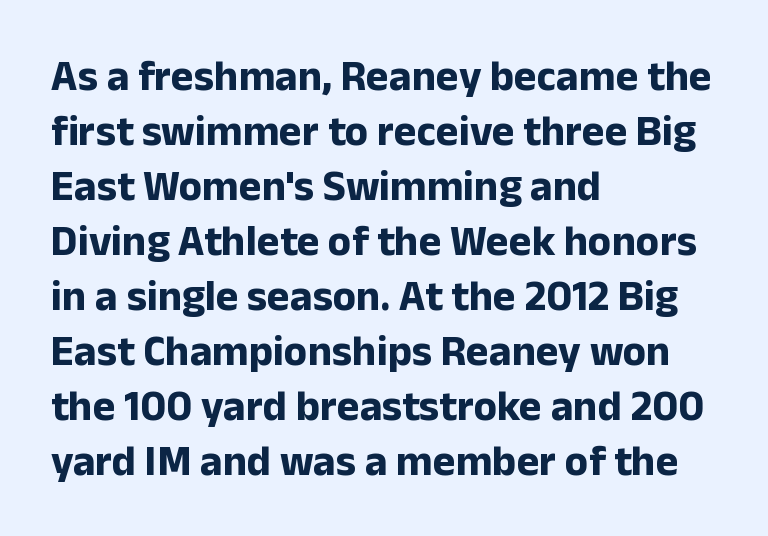
{"serif": "no", "italic": "no", "bold": "yes", "weight": "bold", "width": "normal", "stroke_contrast": "low", "x_height": "medium", "monospaced": "no", "underline": "no", "align": "left", "line_spacing": "normal", "line_spacing_ratio": 1.28, "letter_spacing": "normal", "letter_spacing_em": 0.0, "glyph_px": 43}
